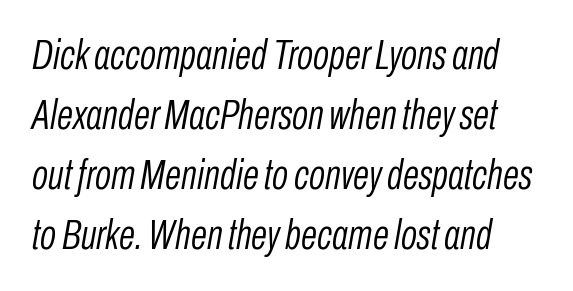
Is this a heavy cut? Hardly; it is regular or lighter. The face used here is rendered with its standard letterfit. Notice how the stems are inclined rather than vertical — that's the hallmark of italics. A typesetter would call this leading conventional body-copy spacing. Any mark beneath the type? The region is blank. A typesetter would call this proportional, since set widths differ per character.
